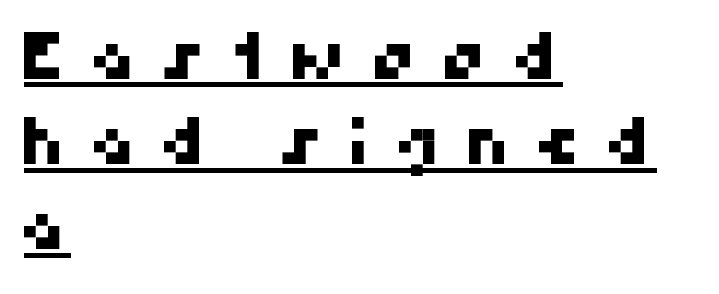
Short note: letters widely spaced. Alignment: flush left. Here the designer chose a conventional face with non-uniform glyph widths. The space between consecutive lines is moderate. A sans-serif font was chosen for this passage. In designer terms, the underline attribute is active on this setting.
